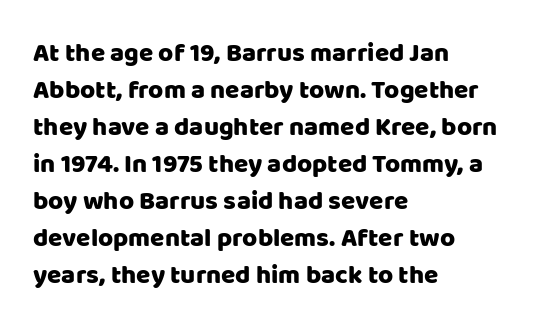
Inter-character spacing is left at the font's built-in metrics. Bare-footed words on every line. Every stem runs plumb, perpendicular to the baseline. Line spacing here is normal. Every row of glyphs begins at an identical x-position on the left.
